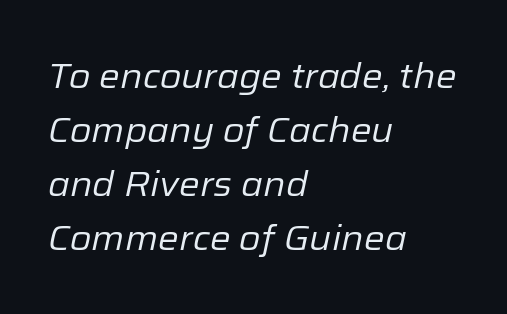
These glyphs show unthickened strokes, regular width or finer. Reading down the column, the eye jumps a familiar distance to each next line. Does the lettering tilt? It does — this is italic. Does extra space separate the letters? No, they use regular spacing. Just letters on the line, the space beneath them empty. The compositor pushed each line to the left boundary.
